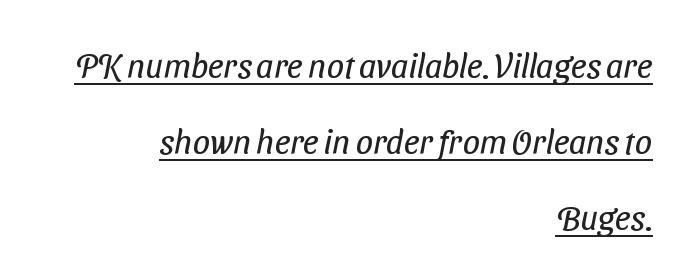
Q: Is the text bold? A: No.
Q: Is the typeface a serif or a sans-serif typeface? A: Sans-serif.
Q: Is the text underlined? A: Yes.
Q: How is the paragraph aligned? A: Right-aligned.
Q: Is the spacing between letters normal or unusually wide? A: Normal.
Q: Is the spacing between lines tight, normal or loose? A: Loose.
Q: Width (condensed, normal, or wide)? A: Condensed.
Q: Stroke contrast? A: Low.
Q: x-height? A: Medium.
Q: Monospaced? A: No.
